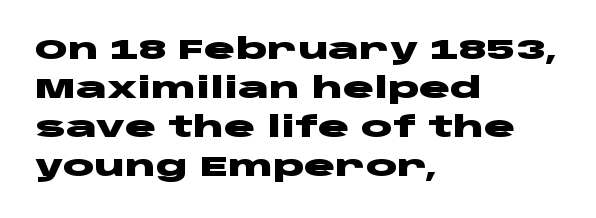
Q: Is the text bold? A: Yes.
Q: Is the text italic (slanted)? A: No, it is upright.
Q: Is the typeface a serif or a sans-serif typeface? A: Sans-serif.
Q: Is the text underlined? A: No.
Q: How is the paragraph aligned? A: Left-aligned.
Q: Is the spacing between letters normal or unusually wide? A: Normal.
Q: Is the spacing between lines tight, normal or loose? A: Normal.
Q: Width (condensed, normal, or wide)? A: Wide.
Q: Stroke contrast? A: Low.
Q: x-height? A: Large.
Q: Monospaced? A: No.
